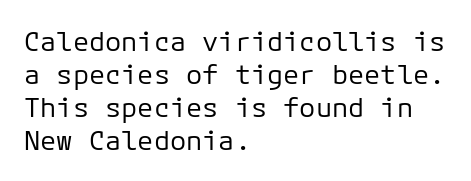
The image shows 27 px text type, upright; set left-aligned, line spacing 1.22x, normal letter spacing, not underlined.
